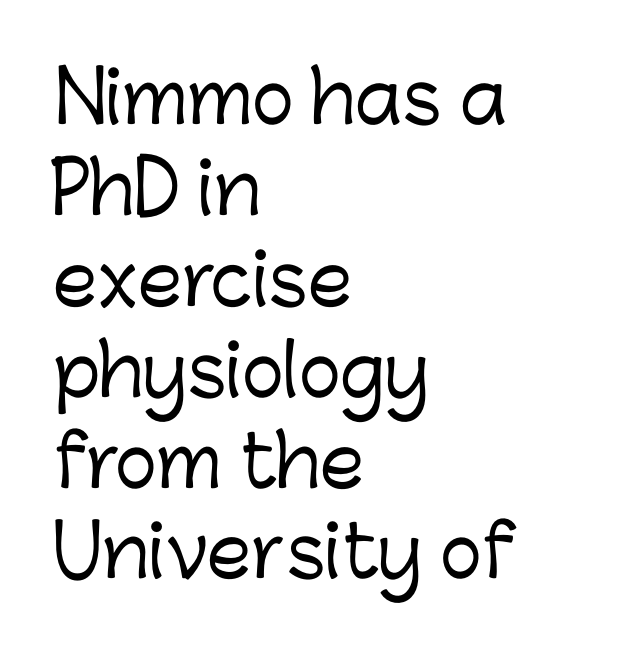
The image shows 71 px sans-serif type, upright; set left-aligned, normal line spacing (1.28x), normal letter spacing, not underlined; low stroke contrast and a medium x-height.
